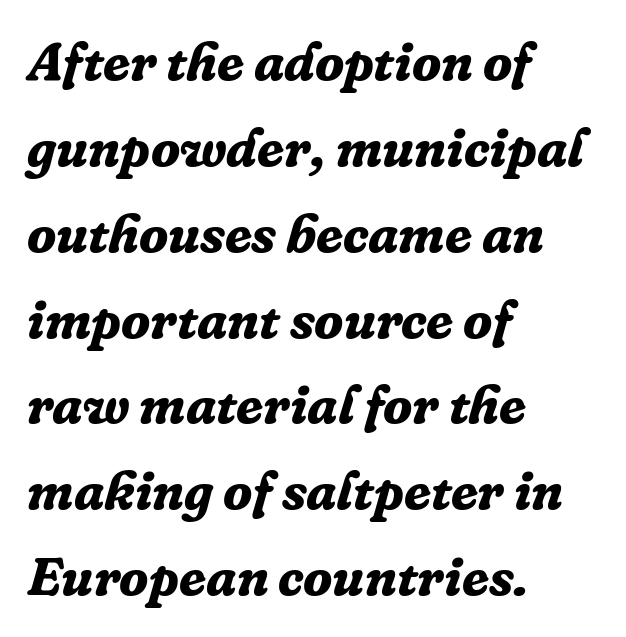
Is this a fixed-width face? No — the glyphs have proportional, varying widths. A typesetter would mark this as italic. The passage shown is emphatically bold. You could call the tracking neutral — neither tight nor loose. The baseline area is clear.
